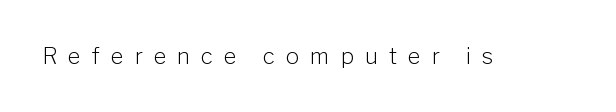
{"italic": "no", "bold": "no", "underline": "no", "letter_spacing": "wide", "letter_spacing_em": 0.5, "glyph_px": 22}
